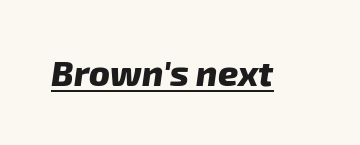
Q: Is the text bold? A: Yes.
Q: Is the text italic (slanted)? A: Yes, it leans right by about 8 degrees.
Q: Is the text underlined? A: Yes.
Q: Is the spacing between letters normal or unusually wide? A: Normal.
Q: Width (condensed, normal, or wide)? A: Normal.
Q: Stroke contrast? A: Low.
Q: x-height? A: Medium.
Q: Monospaced? A: No.
